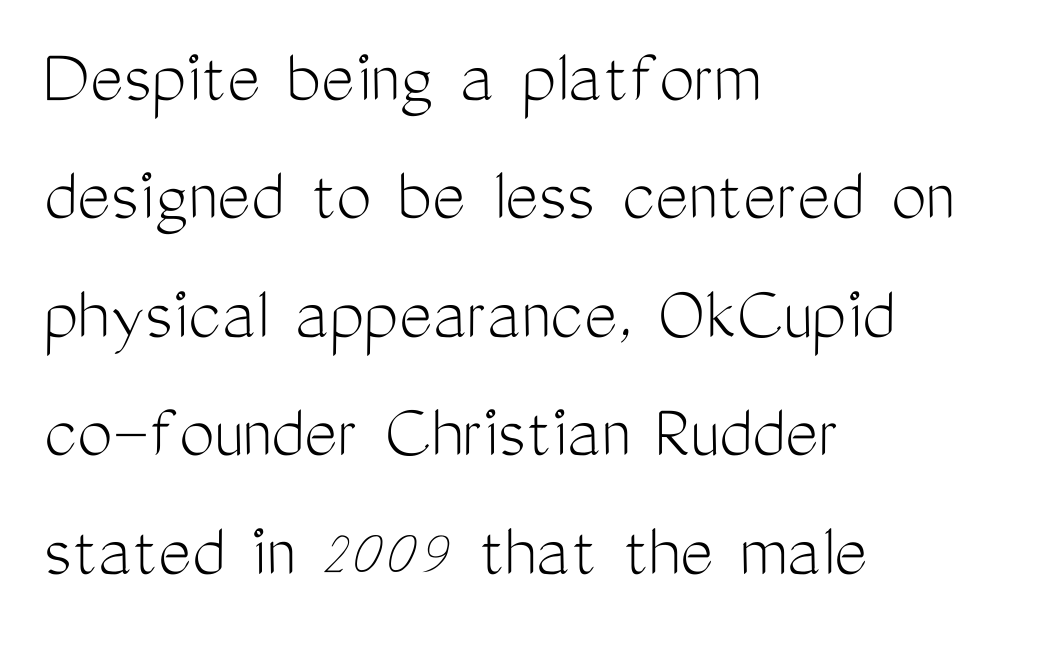
{"serif": "no", "italic": "no", "bold": "no", "weight": "light", "width": "condensed", "stroke_contrast": "medium", "x_height": "medium", "monospaced": "no", "underline": "no", "align": "left", "line_spacing": "normal", "line_spacing_ratio": 1.5, "letter_spacing": "normal", "letter_spacing_em": 0.0, "glyph_px": 79}
